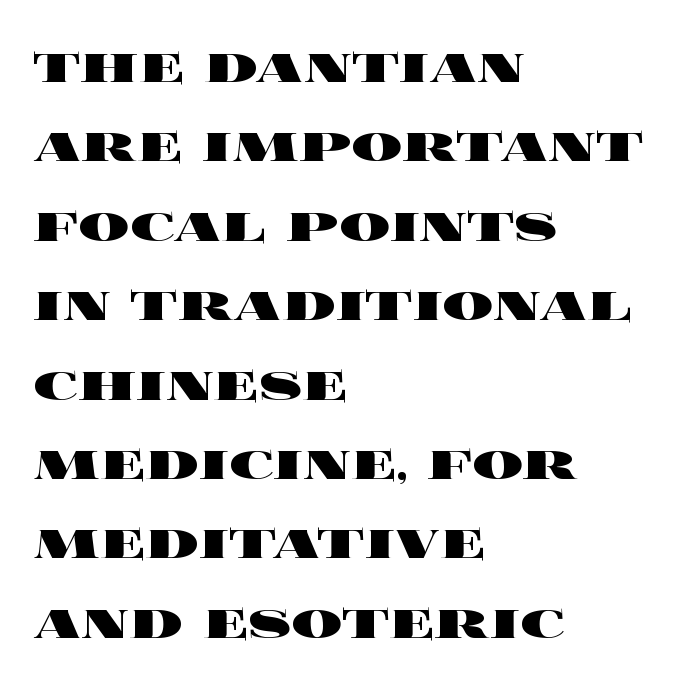
{"italic": "no", "bold": "yes", "weight": "heavy", "width": "wide", "x_height": "large", "monospaced": "no", "underline": "no", "align": "left", "line_spacing": "normal", "line_spacing_ratio": 1.26, "letter_spacing": "normal", "letter_spacing_em": 0.0, "glyph_px": 63}
